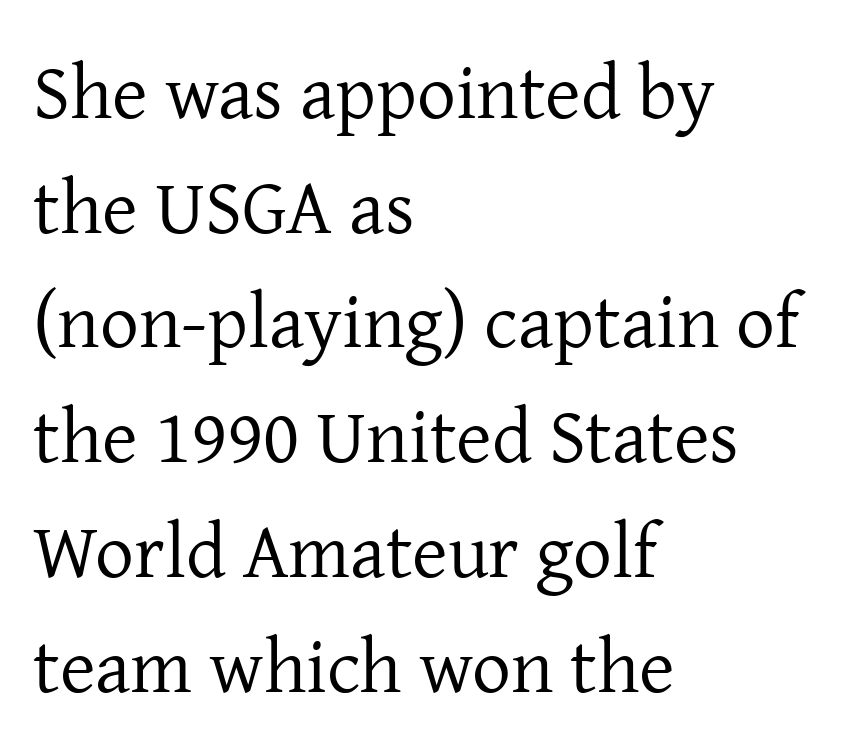
{"serif": "yes", "italic": "no", "bold": "no", "weight": "regular", "width": "normal", "stroke_contrast": "low", "x_height": "medium", "monospaced": "no", "underline": "no", "align": "left", "line_spacing": "normal", "line_spacing_ratio": 1.49, "letter_spacing": "normal", "letter_spacing_em": 0.0, "glyph_px": 77}
